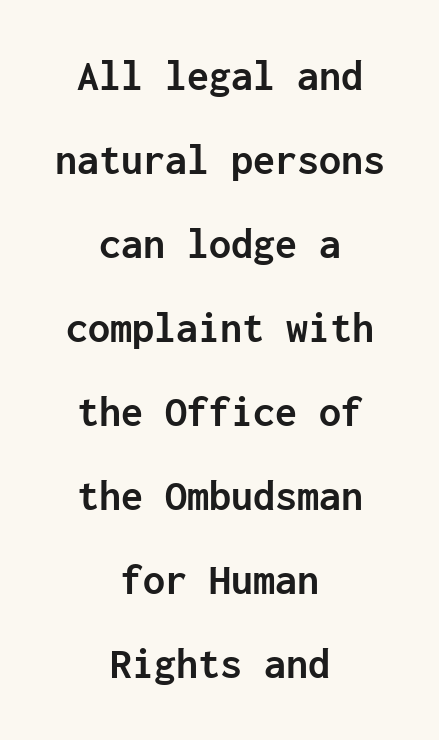
The image shows 44 px semibold sans-serif type, upright, monospaced; set centered, loose line spacing (1.91x), normal letter spacing, not underlined; low stroke contrast and a medium x-height.
